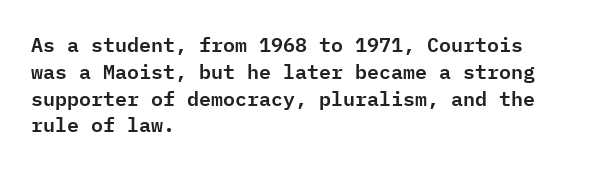
The image shows 20 px text type, upright; set left-aligned, normal line spacing (1.34x), normal letter spacing, not underlined.
